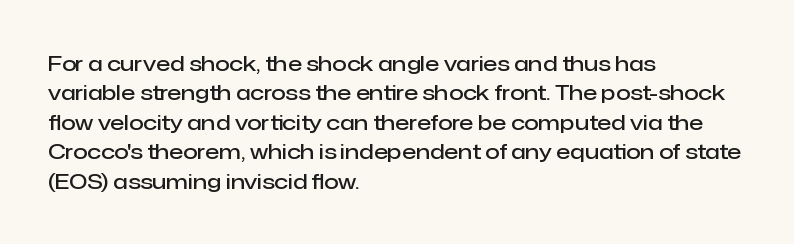
{"italic": "no", "bold": "semi", "underline": "no", "align": "left", "line_spacing": "normal", "line_spacing_ratio": 1.4, "letter_spacing": "normal", "letter_spacing_em": 0.0, "glyph_px": 21}
